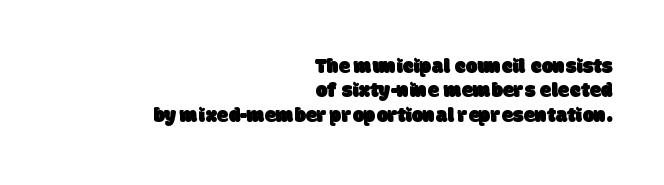
Q: Is the text underlined? A: No.
Q: How is the paragraph aligned? A: Right-aligned.
Q: Is the spacing between letters normal or unusually wide? A: Normal.
